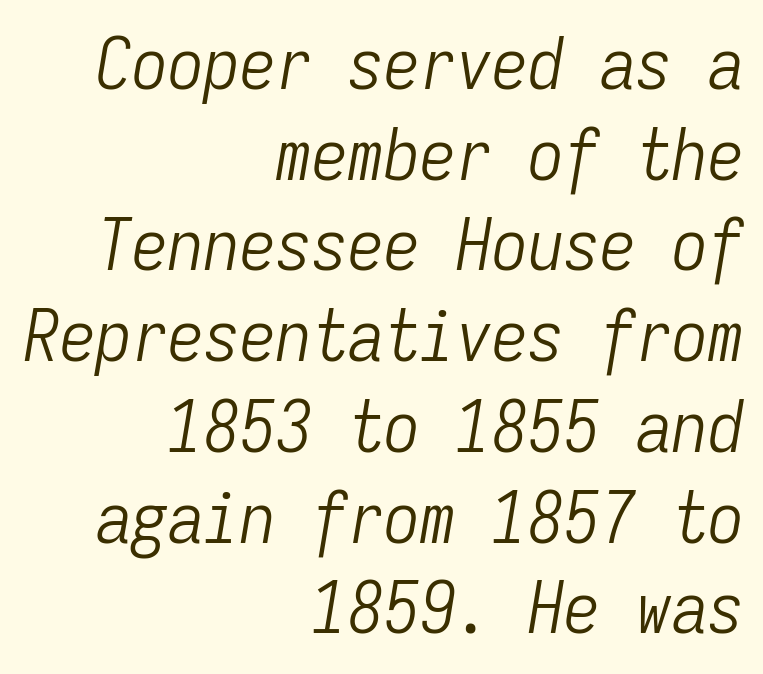
The compositor pushed each line to the right boundary. Lines of text with bare space underneath. Vertically, the passage feels balanced, rows spaced as you'd expect. Tall strokes in this sample are angled rather than plumb. On a weight scale, this lands at 450 or below. Spacing verdict: monospaced, one width for all characters.
